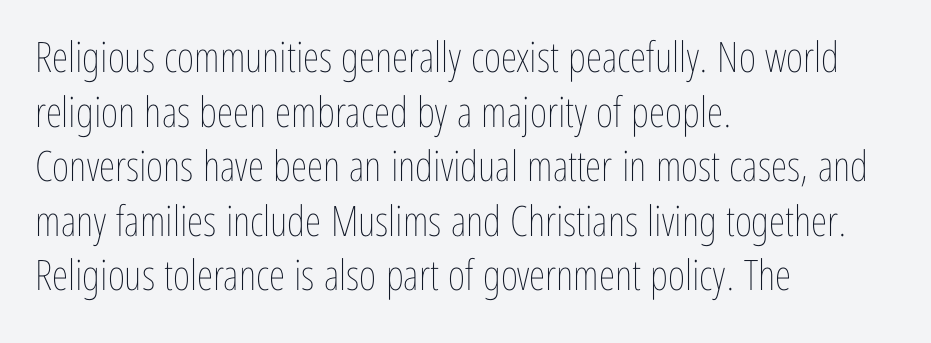
There is no visible air inserted between adjacent glyphs. The leading is moderate, giving the passage an even texture. Unlike italic type, these characters show no tilt at all. Descenders hang freely into open space. Bold? No — there's no thickening of the strokes.
